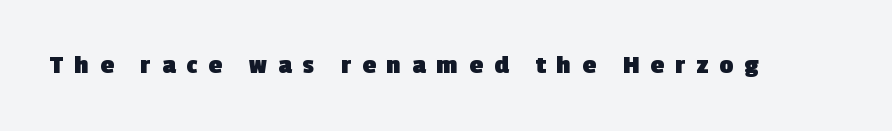
Q: Is the text bold? A: Yes.
Q: Is the text underlined? A: No.
Q: Is the spacing between letters normal or unusually wide? A: Unusually wide.
